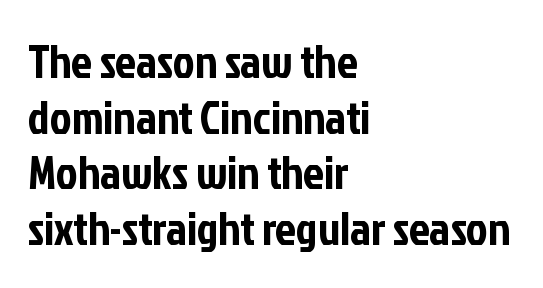
This is the regular roman posture of the typeface. The compositor pushed each line to the left boundary. This sample uses plain, unmodified letter spacing. Letterform terminals end flat and unadorned throughout the passage.
